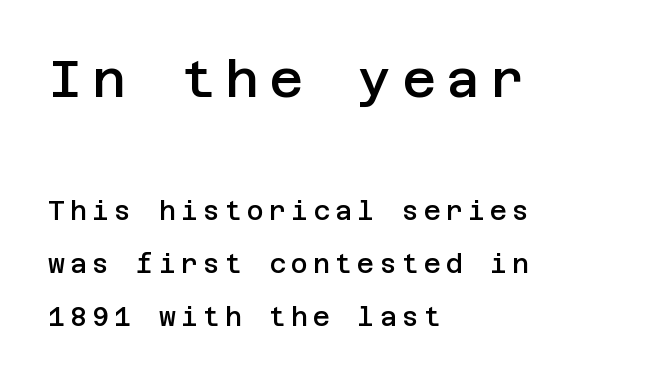
{"serif": "no", "italic": "no", "bold": "semi", "weight": "semibold", "width": "normal", "stroke_contrast": "low", "x_height": "large", "underline": "no", "align": "left", "line_spacing": "loose", "line_spacing_ratio": 2.03, "letter_spacing": "wide", "letter_spacing_em": 0.2, "larger_block": "first", "size_ratio": 2.0, "glyph_px": 52}
